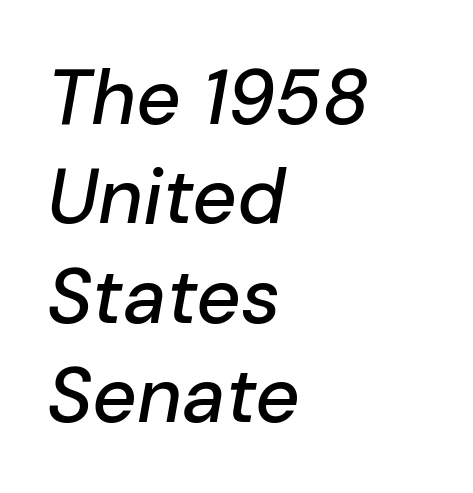
The image shows 77 px text type, italic (leaning right); set left-aligned, normal line spacing (1.29x), normal letter spacing, not underlined; low stroke contrast and a medium x-height.
